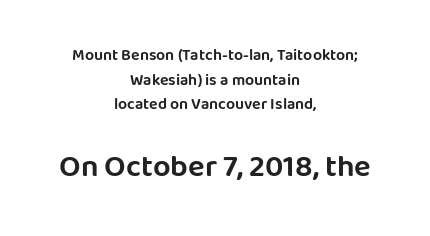
The image shows 31 px sans-serif type, upright; set centered, normal line spacing (1.54x), normal letter spacing, not underlined; the second (bottom) block is 1.94x larger; low stroke contrast and a large x-height.
